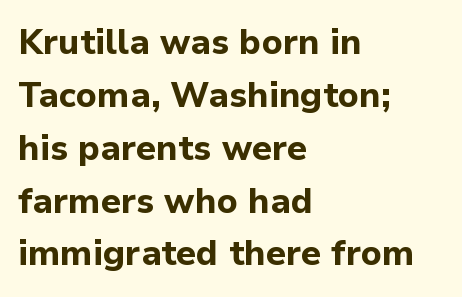
Q: Is the text bold? A: Yes.
Q: Is the text italic (slanted)? A: No, it is upright.
Q: Is the typeface a serif or a sans-serif typeface? A: Sans-serif.
Q: Is the text underlined? A: No.
Q: How is the paragraph aligned? A: Left-aligned.
Q: Is the spacing between letters normal or unusually wide? A: Normal.
Q: Is the spacing between lines tight, normal or loose? A: Normal.
Q: Width (condensed, normal, or wide)? A: Normal.
Q: Stroke contrast? A: Low.
Q: x-height? A: Medium.
Q: Monospaced? A: No.
